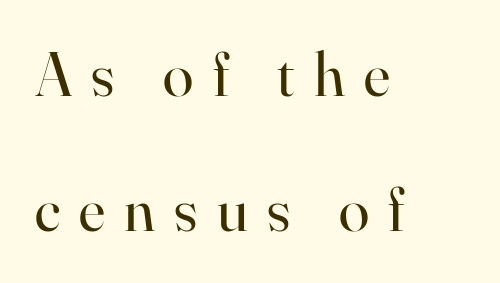
{"serif": "yes", "italic": "no", "bold": "no", "weight": "regular", "width": "normal", "stroke_contrast": "high", "x_height": "small", "monospaced": "no", "underline": "no", "align": "left", "line_spacing": "loose", "line_spacing_ratio": 2.18, "letter_spacing": "wide", "letter_spacing_em": 0.31, "glyph_px": 62}
